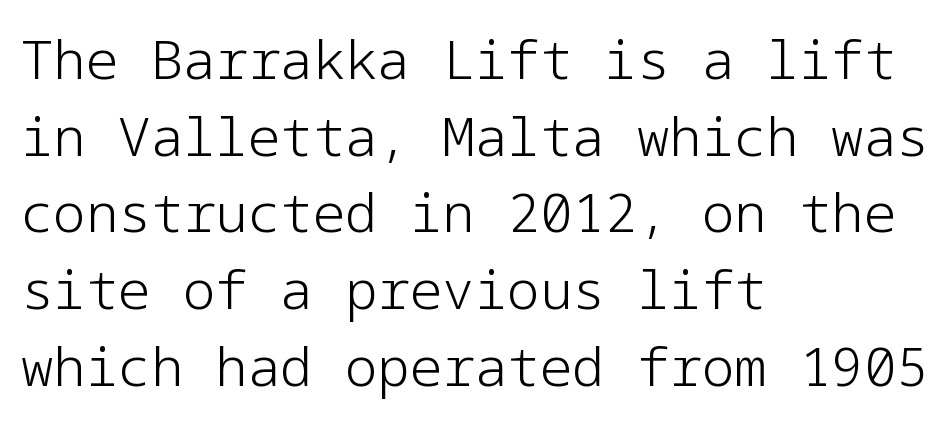
Each letter's strokes conclude bluntly, with no projecting serifs. The letters look calm and open, with moderate or lighter stems. The compositor pushed each line to the left boundary. Observe the ordinary spacing: letters are neighbours, not strangers. Ascenders rise straight up at ninety degrees. Glance below the letters and you will spot only blank space.
